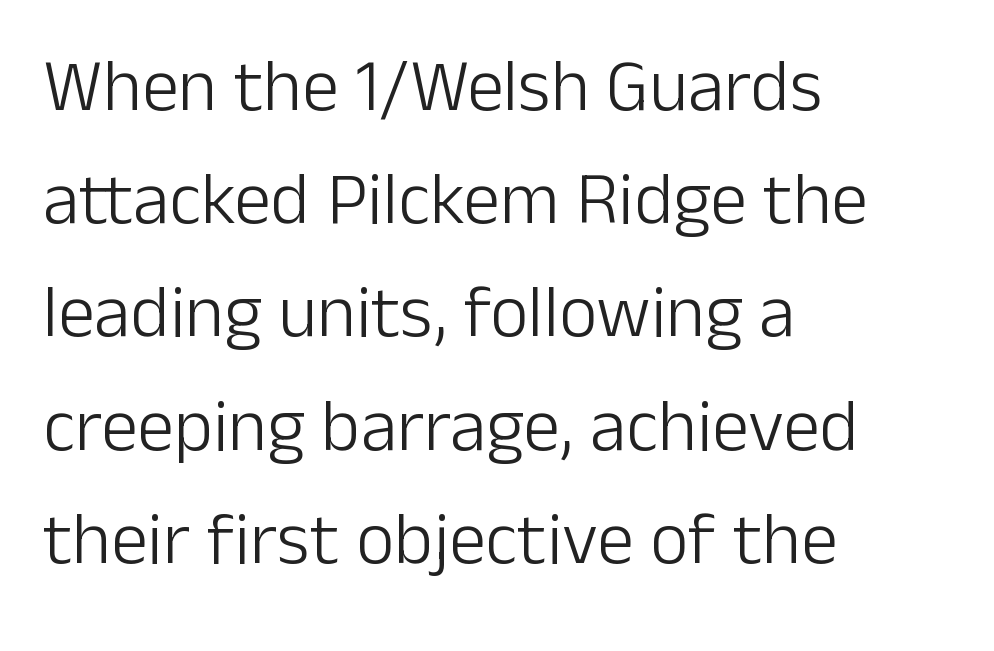
{"serif": "no", "italic": "no", "bold": "no", "weight": "light", "width": "normal", "stroke_contrast": "low", "x_height": "medium", "monospaced": "no", "underline": "no", "align": "left", "line_spacing": "normal", "line_spacing_ratio": 1.53, "letter_spacing": "normal", "letter_spacing_em": 0.0, "glyph_px": 74}
